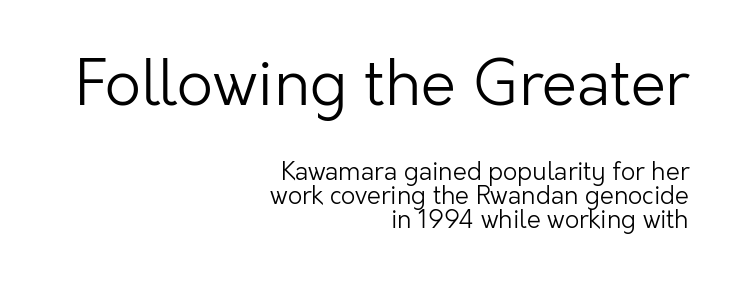
{"serif": "no", "italic": "no", "bold": "no", "weight": "light", "width": "normal", "stroke_contrast": "low", "x_height": "medium", "monospaced": "no", "underline": "no", "align": "right", "line_spacing": "tight", "line_spacing_ratio": 0.95, "letter_spacing": "normal", "letter_spacing_em": 0.0, "larger_block": "first", "size_ratio": 2.52, "glyph_px": 63}
